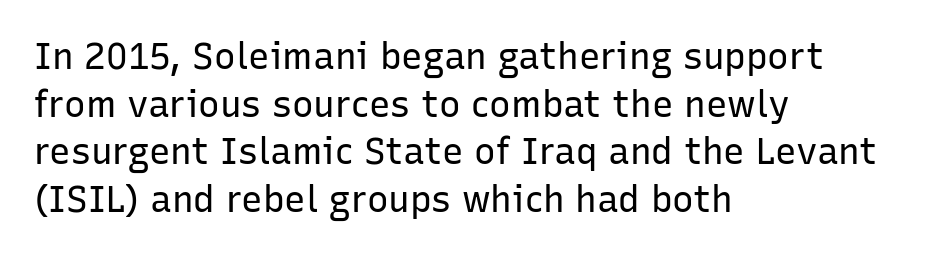
Q: Is the text bold? A: No.
Q: Is the text italic (slanted)? A: No, it is upright.
Q: Is the typeface a serif or a sans-serif typeface? A: Sans-serif.
Q: Is the text underlined? A: No.
Q: How is the paragraph aligned? A: Left-aligned.
Q: Is the spacing between letters normal or unusually wide? A: Normal.
Q: Is the spacing between lines tight, normal or loose? A: Normal.
Q: Width (condensed, normal, or wide)? A: Normal.
Q: Stroke contrast? A: Low.
Q: x-height? A: Medium.
Q: Monospaced? A: No.
